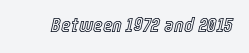
Q: Is the text italic (slanted)? A: Yes, it leans right by about 12 degrees.
Q: Is the text underlined? A: No.
Q: Is the spacing between letters normal or unusually wide? A: Normal.
